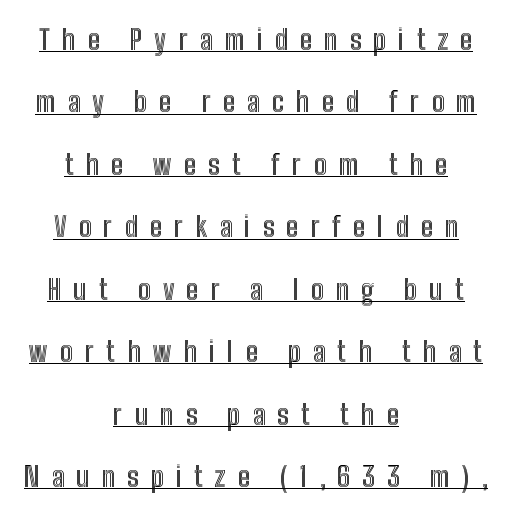
{"italic": "no", "width": "condensed", "x_height": "medium", "monospaced": "no", "underline": "yes", "align": "center", "line_spacing": "loose", "line_spacing_ratio": 2.23, "letter_spacing": "wide", "letter_spacing_em": 0.43, "glyph_px": 28}
